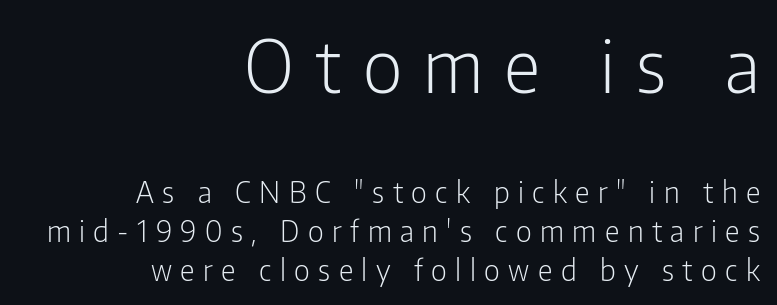
Q: Is the text bold? A: No.
Q: Is the text italic (slanted)? A: No, it is upright.
Q: Is the typeface a serif or a sans-serif typeface? A: Sans-serif.
Q: Is the text underlined? A: No.
Q: How is the paragraph aligned? A: Right-aligned.
Q: Is the spacing between letters normal or unusually wide? A: Unusually wide.
Q: Is the spacing between lines tight, normal or loose? A: Normal.
Q: Which block of text is set in a larger size, the first (top) or the second (bottom)? A: The first (top) one.
Q: Width (condensed, normal, or wide)? A: Condensed.
Q: Stroke contrast? A: Low.
Q: x-height? A: Medium.
Q: Monospaced? A: No.
